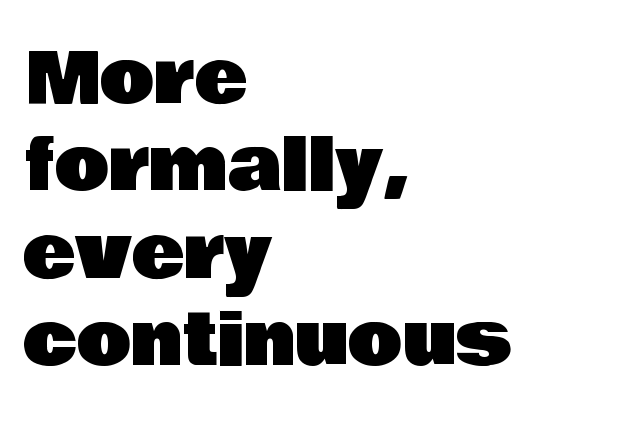
Letter spacing: default. The compositor pushed each line to the left boundary. Character widths vary here, with narrow letters taking less room than wide ones. The space beneath each line is pristine and unruled. This is roman type, the default non-slanted kind. The text was rendered using a sans face with plain stroke endings.
